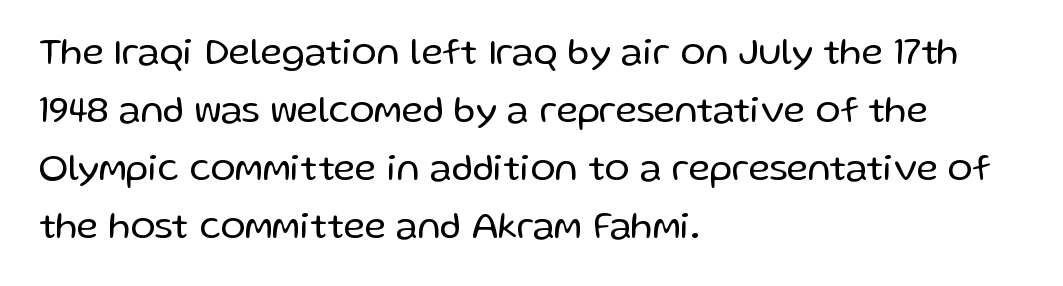
The image shows 37 px regular-weight sans-serif type, upright; set left-aligned, normal line spacing (1.57x), normal letter spacing, not underlined; low stroke contrast and a medium x-height.
